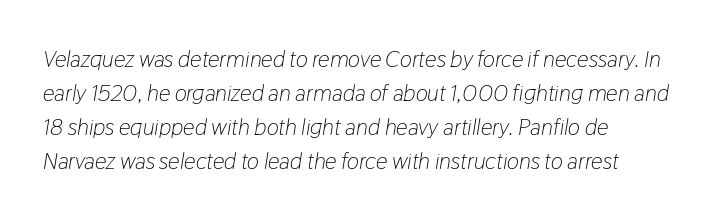
The image shows 23 px text type, italic (leaning right); set normal line spacing (1.48x), normal letter spacing, not underlined.
